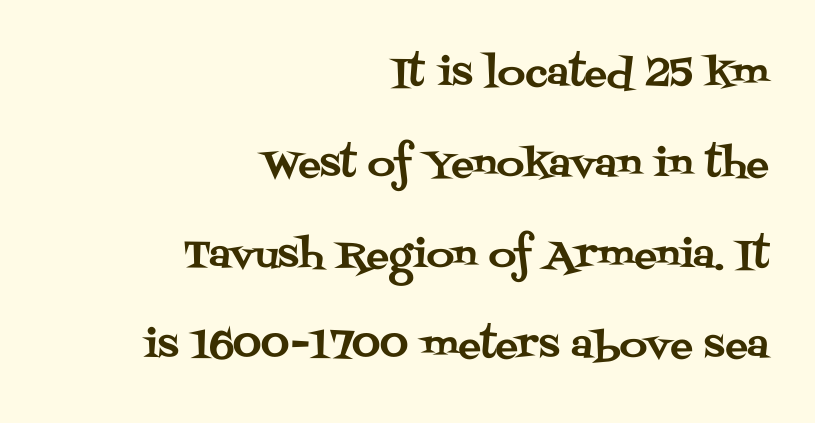
Q: Is the text italic (slanted)? A: No, it is upright.
Q: Is the typeface a serif or a sans-serif typeface? A: Serif.
Q: Is the text underlined? A: No.
Q: How is the paragraph aligned? A: Right-aligned.
Q: Is the spacing between letters normal or unusually wide? A: Normal.
Q: Is the spacing between lines tight, normal or loose? A: Loose.
Q: Width (condensed, normal, or wide)? A: Normal.
Q: Stroke contrast? A: Medium.
Q: x-height? A: Large.
Q: Monospaced? A: No.
